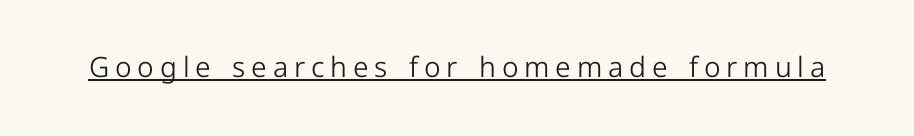
{"serif": "no", "italic": "no", "bold": "no", "weight": "light", "width": "normal", "stroke_contrast": "low", "x_height": "medium", "monospaced": "no", "underline": "yes", "letter_spacing": "wide", "letter_spacing_em": 0.21, "glyph_px": 28}
